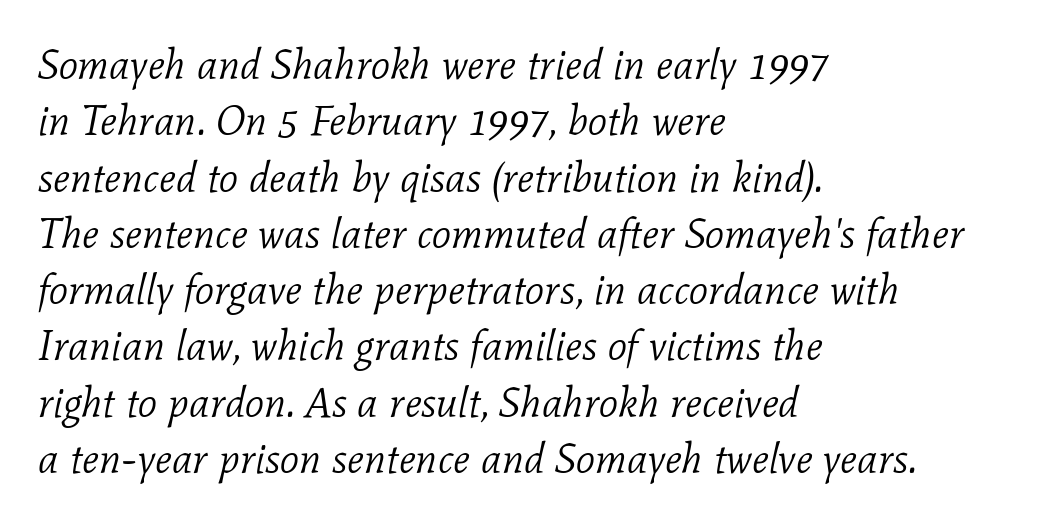
{"serif": "yes", "italic": "yes", "lean": "right", "slant_degrees": 11, "bold": "no", "weight": "light", "width": "normal", "stroke_contrast": "low", "x_height": "medium", "monospaced": "no", "underline": "no", "align": "left", "line_spacing": "normal", "line_spacing_ratio": 1.34, "letter_spacing": "normal", "letter_spacing_em": 0.0, "glyph_px": 42}
